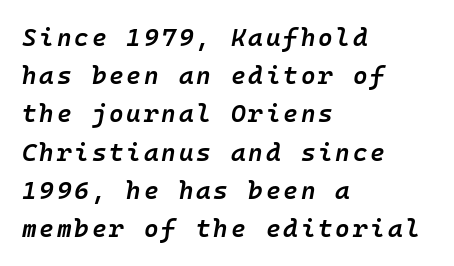
{"italic": "yes", "lean": "right", "slant_degrees": 10, "bold": "semi", "underline": "no", "align": "left", "line_spacing": "normal", "line_spacing_ratio": 1.53, "glyph_px": 25}
